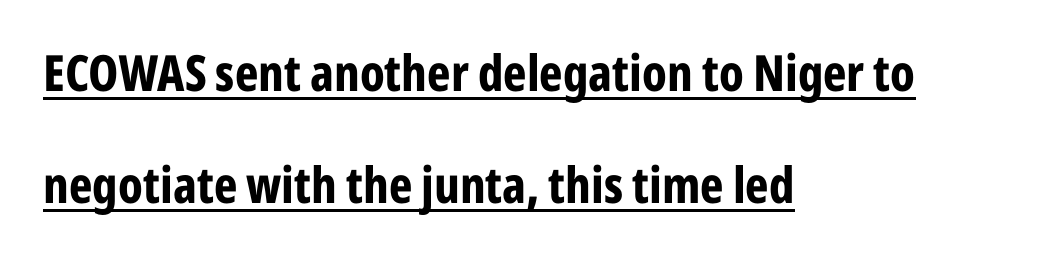
The image shows 50 px bold, condensed sans-serif type, upright; set left-aligned, loose line spacing (2.25x), normal letter spacing, underlined; low stroke contrast and a medium x-height.
